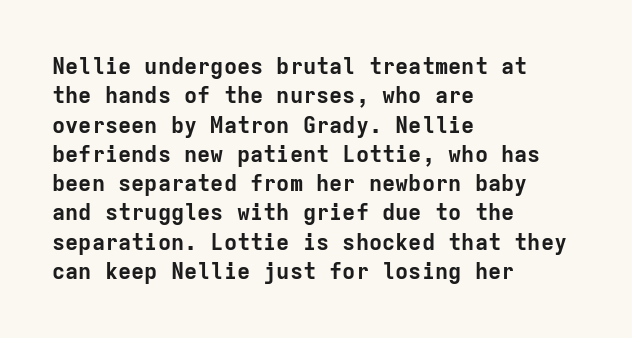
Q: Is the text bold? A: Yes.
Q: Is the text italic (slanted)? A: No, it is upright.
Q: Is the text underlined? A: No.
Q: How is the paragraph aligned? A: Left-aligned.
Q: Is the spacing between letters normal or unusually wide? A: Normal.
Q: Is the spacing between lines tight, normal or loose? A: Normal.
